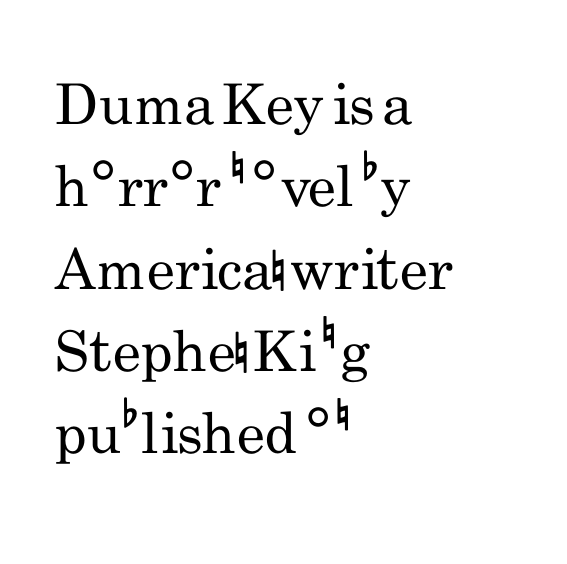
The image shows 56 px regular-weight, condensed sans-serif type, upright; set left-aligned, normal line spacing (1.47x), normal letter spacing, not underlined; low stroke contrast and a small x-height.
